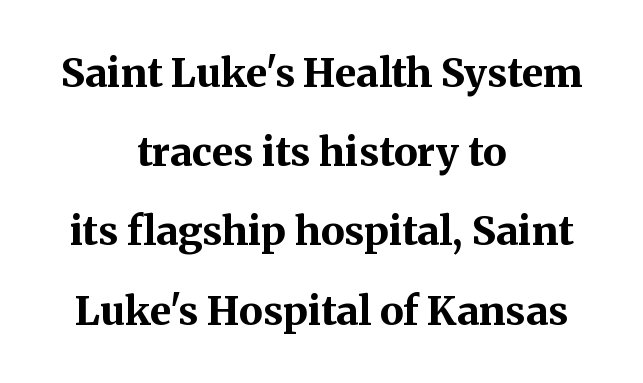
Q: Is the text bold? A: Yes.
Q: Is the text italic (slanted)? A: No, it is upright.
Q: Is the typeface a serif or a sans-serif typeface? A: Serif.
Q: Is the text underlined? A: No.
Q: How is the paragraph aligned? A: Centered.
Q: Is the spacing between letters normal or unusually wide? A: Normal.
Q: Is the spacing between lines tight, normal or loose? A: Loose.
Q: Width (condensed, normal, or wide)? A: Normal.
Q: Stroke contrast? A: Medium.
Q: x-height? A: Medium.
Q: Monospaced? A: No.
